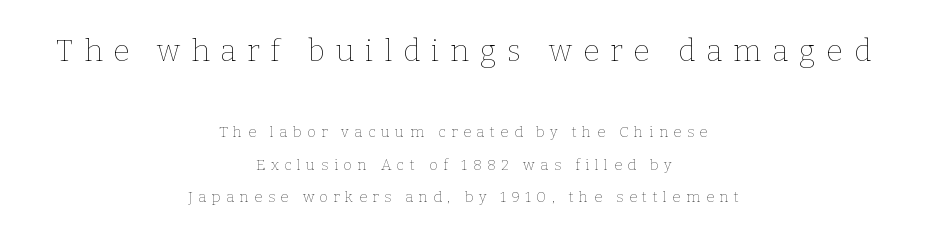
Q: Is the text bold? A: No.
Q: Is the text italic (slanted)? A: No, it is upright.
Q: Is the text underlined? A: No.
Q: How is the paragraph aligned? A: Centered.
Q: Is the spacing between letters normal or unusually wide? A: Unusually wide.
Q: Is the spacing between lines tight, normal or loose? A: Loose.
Q: Which block of text is set in a larger size, the first (top) or the second (bottom)? A: The first (top) one.
Q: Width (condensed, normal, or wide)? A: Normal.
Q: Stroke contrast? A: Low.
Q: x-height? A: Medium.
Q: Monospaced? A: No.
